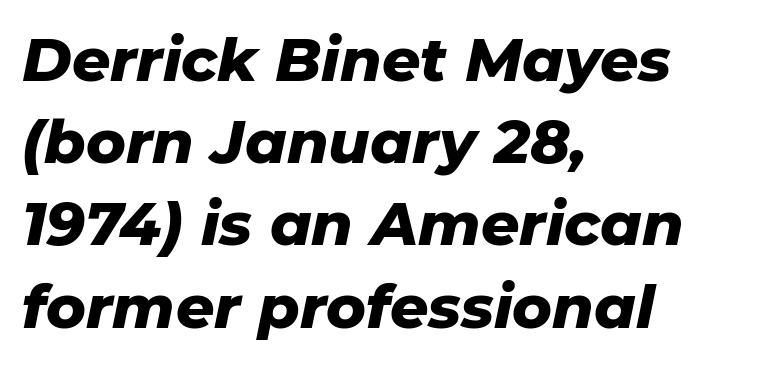
This rendering leaves character spacing at its baseline value. The letters advance in unequal steps, a hallmark of proportional type. Compared with a centered layout, this one pins lines to the left instead. The characters look thick and weighty, a clear bold.
